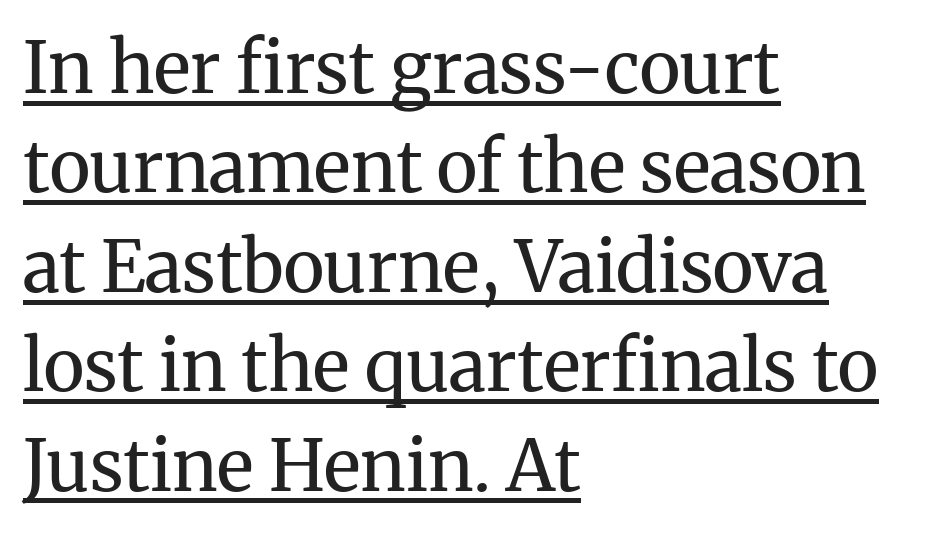
The image shows 71 px regular-weight serif type, upright; set left-aligned, normal line spacing (1.4x), normal letter spacing, underlined; medium stroke contrast and a medium x-height.
